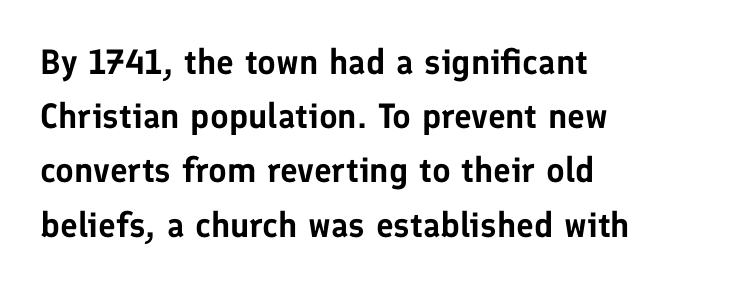
What's the leading like? Ordinary, nothing unusual. In terms of letterspacing, this is plain default setting. Is this a fixed-width face? No — the glyphs have proportional, varying widths. In CSS terms this would be text-align: left. A clean baseline with only descenders dipping below it. Check where the strokes stop: nothing finishes them off — pure sans.
